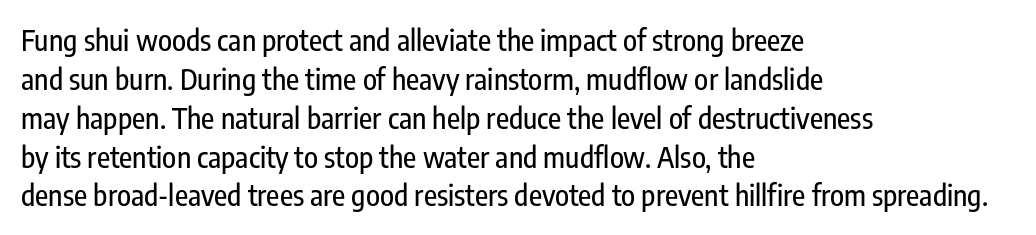
Q: Is the text italic (slanted)? A: No, it is upright.
Q: Is the typeface a serif or a sans-serif typeface? A: Sans-serif.
Q: Is the text underlined? A: No.
Q: How is the paragraph aligned? A: Left-aligned.
Q: Is the spacing between letters normal or unusually wide? A: Normal.
Q: Is the spacing between lines tight, normal or loose? A: Normal.
Q: Width (condensed, normal, or wide)? A: Condensed.
Q: Stroke contrast? A: Low.
Q: x-height? A: Medium.
Q: Monospaced? A: No.
